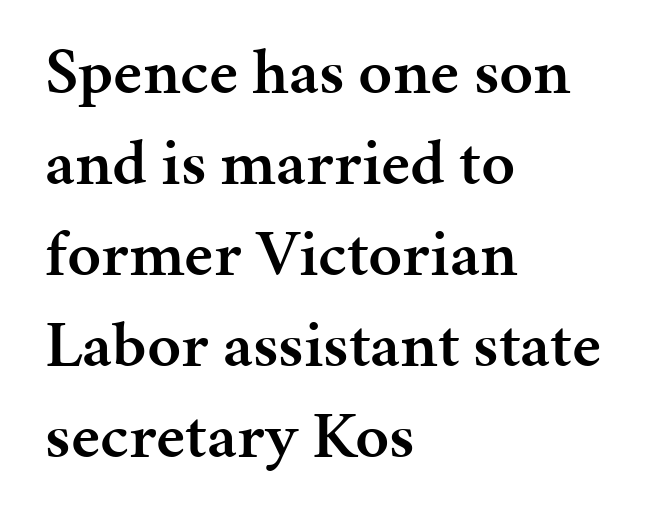
Q: Is the text bold? A: Semi-bold.
Q: Is the text italic (slanted)? A: No, it is upright.
Q: Is the typeface a serif or a sans-serif typeface? A: Serif.
Q: Is the text underlined? A: No.
Q: How is the paragraph aligned? A: Left-aligned.
Q: Is the spacing between letters normal or unusually wide? A: Normal.
Q: Is the spacing between lines tight, normal or loose? A: Normal.
Q: Width (condensed, normal, or wide)? A: Normal.
Q: Stroke contrast? A: Medium.
Q: x-height? A: Medium.
Q: Monospaced? A: No.
